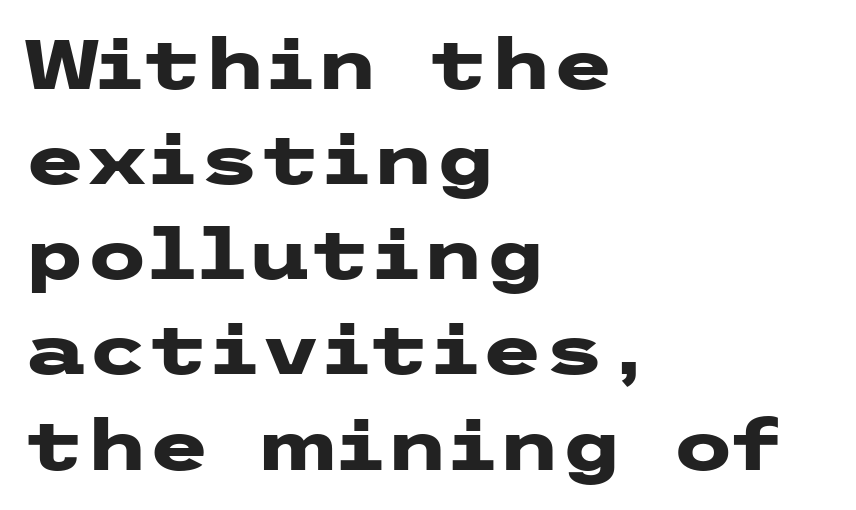
{"serif": "no", "italic": "no", "bold": "yes", "weight": "heavy", "width": "wide", "stroke_contrast": "low", "x_height": "medium", "underline": "no", "align": "left", "line_spacing": "normal", "line_spacing_ratio": 1.34, "letter_spacing": "normal", "letter_spacing_em": 0.0, "glyph_px": 71}
